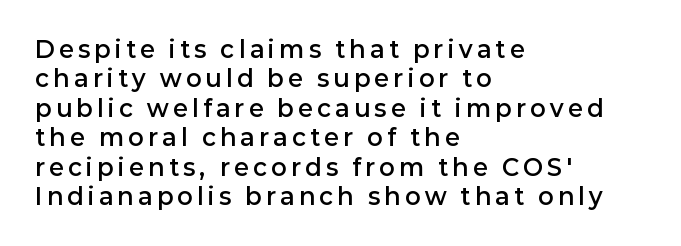
Q: Is the text bold? A: Semi-bold.
Q: Is the text italic (slanted)? A: No, it is upright.
Q: Is the text underlined? A: No.
Q: How is the paragraph aligned? A: Left-aligned.
Q: Is the spacing between letters normal or unusually wide? A: Unusually wide.
Q: Is the spacing between lines tight, normal or loose? A: Normal.
